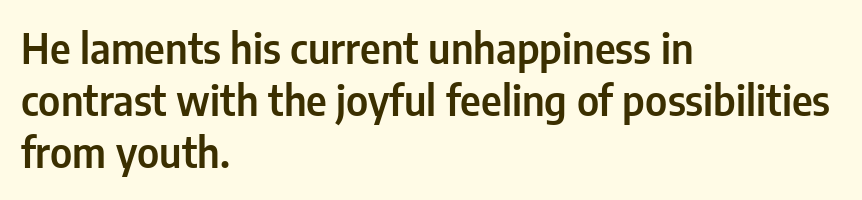
{"serif": "no", "italic": "no", "width": "condensed", "stroke_contrast": "low", "x_height": "medium", "monospaced": "no", "underline": "no", "align": "left", "line_spacing": "normal", "line_spacing_ratio": 1.27, "letter_spacing": "normal", "letter_spacing_em": 0.0, "glyph_px": 41}
